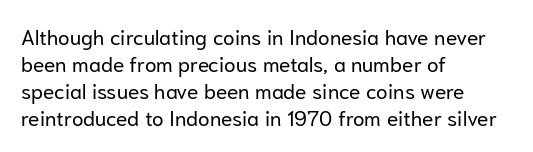
These lines keep a tight, regular rhythm from letter to letter. The rows are spaced the way most documents space them. Nothing heavy about these letters — not bold at all. A roman cut, with each character standing at attention. Check under the words: just untouched page. All the whitespace from short lines collects on the right.
